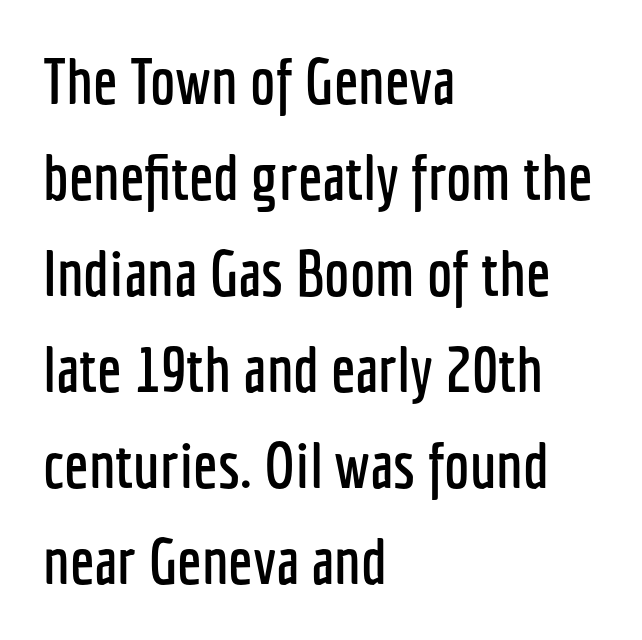
Q: Is the text italic (slanted)? A: No, it is upright.
Q: Is the typeface a serif or a sans-serif typeface? A: Sans-serif.
Q: Is the text underlined? A: No.
Q: How is the paragraph aligned? A: Left-aligned.
Q: Is the spacing between letters normal or unusually wide? A: Normal.
Q: Is the spacing between lines tight, normal or loose? A: Normal.
Q: Width (condensed, normal, or wide)? A: Condensed.
Q: Stroke contrast? A: Low.
Q: x-height? A: Medium.
Q: Monospaced? A: No.
